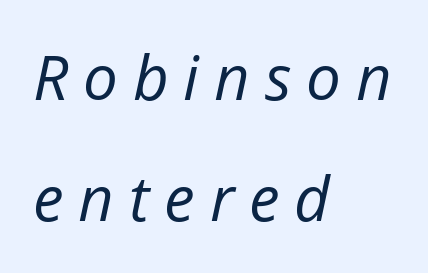
Q: Is the text bold? A: No.
Q: Is the text italic (slanted)? A: Yes, it leans right by about 12 degrees.
Q: Is the text underlined? A: No.
Q: How is the paragraph aligned? A: Left-aligned.
Q: Is the spacing between letters normal or unusually wide? A: Unusually wide.
Q: Is the spacing between lines tight, normal or loose? A: Loose.
Q: Width (condensed, normal, or wide)? A: Normal.
Q: Stroke contrast? A: Low.
Q: x-height? A: Medium.
Q: Monospaced? A: No.
